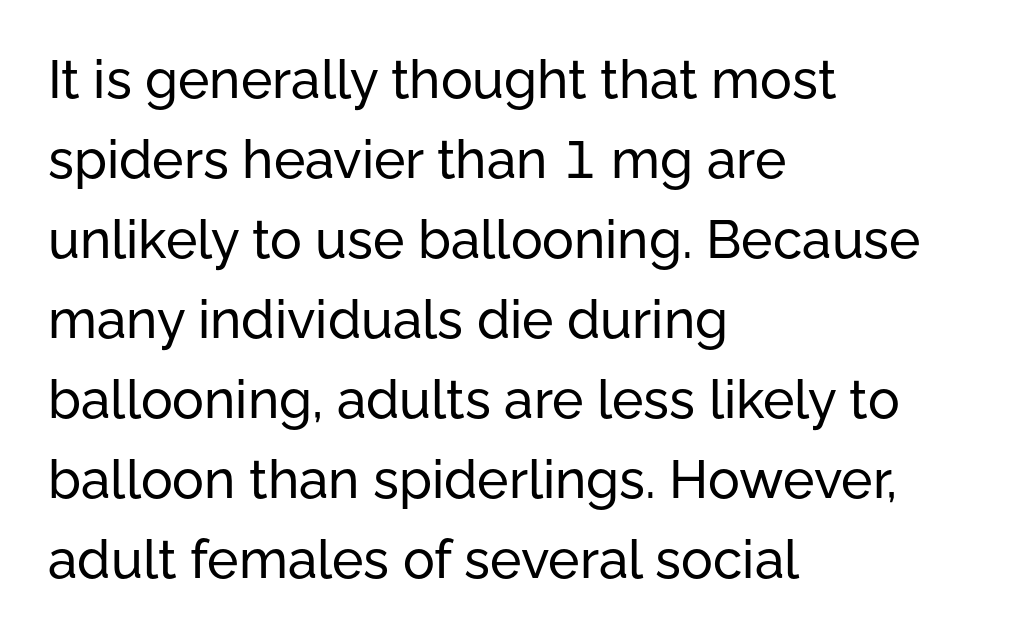
These lines sit exactly where default settings would place them. Ordinary non-slanted type is in use. Typeset ragged right — the left edge is the straight one. Examine the stroke ends and you'll find no serifs. Tracking value appears to be zero — textbook default spacing.
